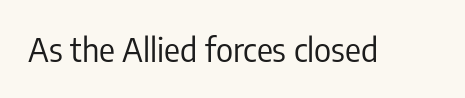
The image shows 33 px regular-weight, condensed sans-serif type, upright; set normal letter spacing, not underlined; low stroke contrast and a medium x-height.
